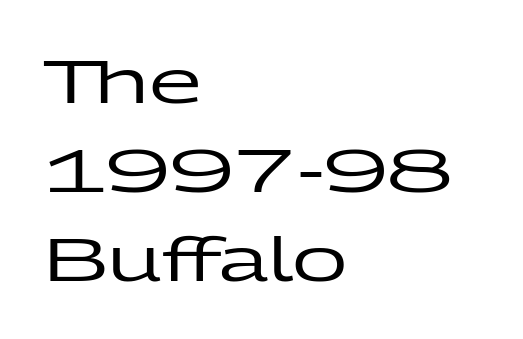
The image shows 61 px wide sans-serif type, upright; set left-aligned, normal line spacing (1.46x), normal letter spacing, not underlined; low stroke contrast and a medium x-height.
